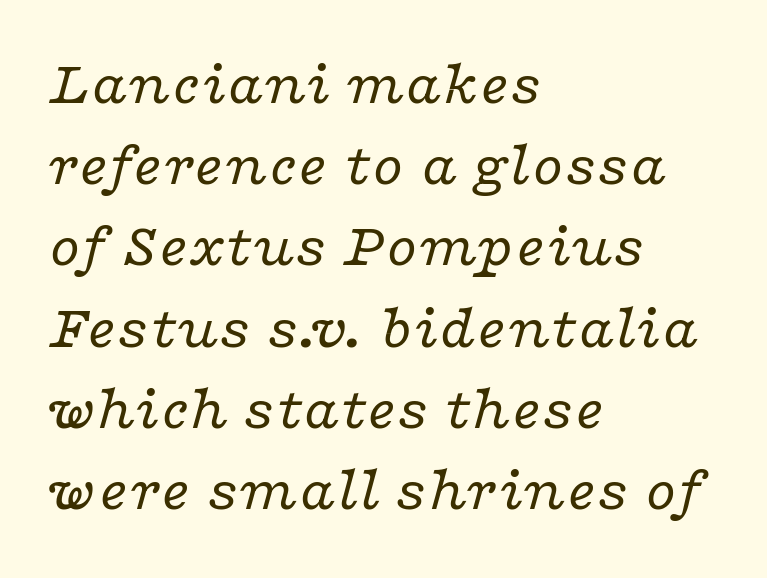
Q: Is the text bold? A: No.
Q: Is the text italic (slanted)? A: Yes, it leans right by about 16 degrees.
Q: Is the typeface a serif or a sans-serif typeface? A: Serif.
Q: Is the text underlined? A: No.
Q: How is the paragraph aligned? A: Left-aligned.
Q: Is the spacing between letters normal or unusually wide? A: Normal.
Q: Is the spacing between lines tight, normal or loose? A: Normal.
Q: Width (condensed, normal, or wide)? A: Wide.
Q: Stroke contrast? A: Low.
Q: x-height? A: Medium.
Q: Monospaced? A: No.
